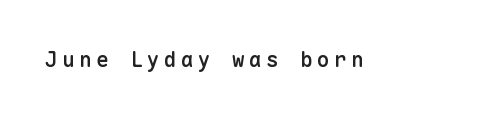
A bit beefed up — I'd call it semibold rather than bold. The axis of the letterforms is exactly vertical. This rendering features lettering with no underline. Someone cranked the tracking dial way up on this one.
